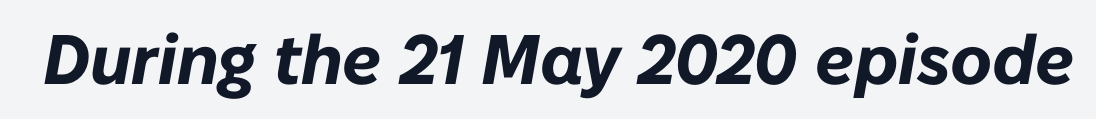
Is this a fixed-width face? No — the glyphs have proportional, varying widths. The sample has been set heavy, in full bold. Glyph-to-glyph distance matches everyday printed text. The words here are not underlined. Is the type slanted? Yes — the strokes lean at a clear angle.
